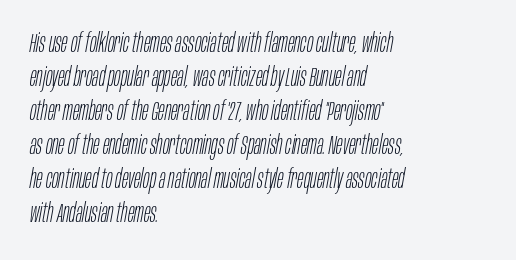
Layout note: lines flush left. The area under the type is left untouched. The horizontal fit of the characters is conventional and even. Caption: face not bold, strokes unweighted. A typesetter would call this leading conventional body-copy spacing.
